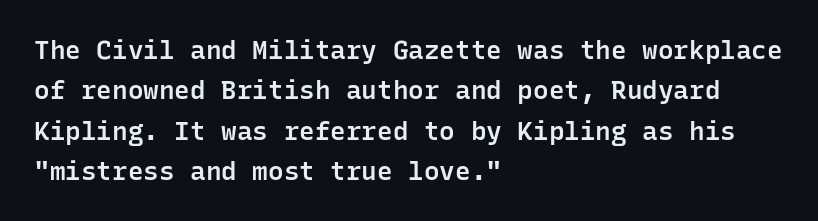
Posture: vertical. No word sits above an underline. Its strokes are somewhat broadened, the hallmark of semibold type. How are the letters spaced? Ordinarily, with no added tracking.
